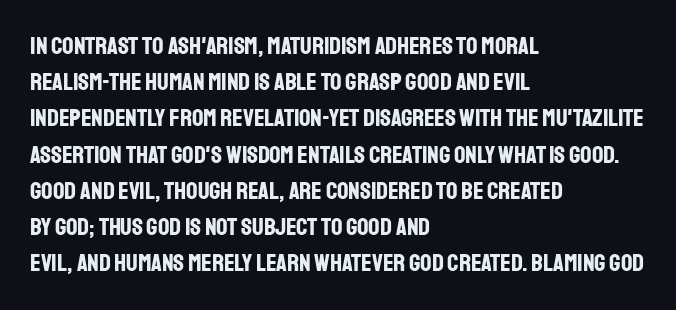
Q: Is the text bold? A: Yes.
Q: Is the text italic (slanted)? A: No, it is upright.
Q: Is the text underlined? A: No.
Q: How is the paragraph aligned? A: Left-aligned.
Q: Is the spacing between letters normal or unusually wide? A: Normal.
Q: Is the spacing between lines tight, normal or loose? A: Normal.
